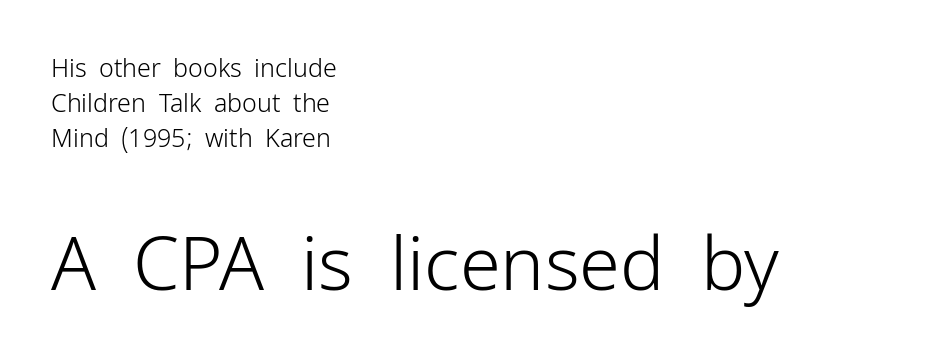
{"serif": "no", "italic": "no", "bold": "no", "weight": "light", "width": "normal", "stroke_contrast": "low", "x_height": "medium", "monospaced": "no", "underline": "no", "align": "left", "line_spacing": "normal", "line_spacing_ratio": 1.4, "letter_spacing": "normal", "letter_spacing_em": 0.0, "larger_block": "second", "size_ratio": 2.96, "glyph_px": 74}
